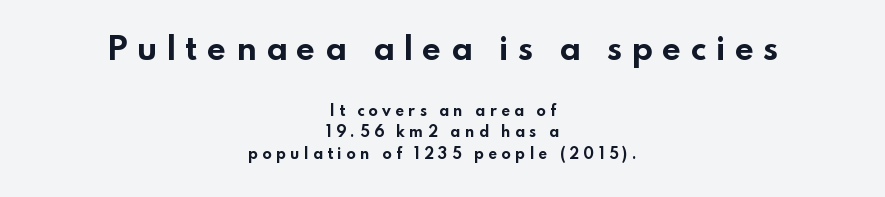
Q: Is the text bold? A: Yes.
Q: Is the text italic (slanted)? A: No, it is upright.
Q: Is the typeface a serif or a sans-serif typeface? A: Sans-serif.
Q: Is the text underlined? A: No.
Q: How is the paragraph aligned? A: Centered.
Q: Is the spacing between letters normal or unusually wide? A: Unusually wide.
Q: Is the spacing between lines tight, normal or loose? A: Normal.
Q: Which block of text is set in a larger size, the first (top) or the second (bottom)? A: The first (top) one.
Q: Width (condensed, normal, or wide)? A: Wide.
Q: Stroke contrast? A: Low.
Q: x-height? A: Small.
Q: Monospaced? A: No.
